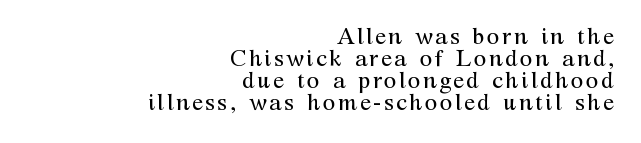
Q: Is the text bold? A: No.
Q: Is the text italic (slanted)? A: No, it is upright.
Q: Is the text underlined? A: No.
Q: How is the paragraph aligned? A: Right-aligned.
Q: Is the spacing between lines tight, normal or loose? A: Tight.
